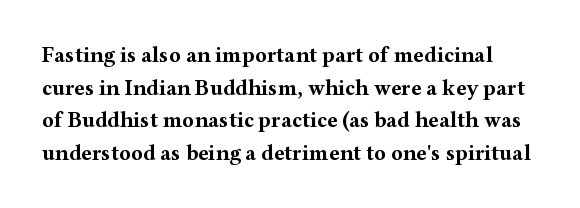
The image shows 22 px bold type, upright; set normal line spacing (1.48x), normal letter spacing, not underlined.
